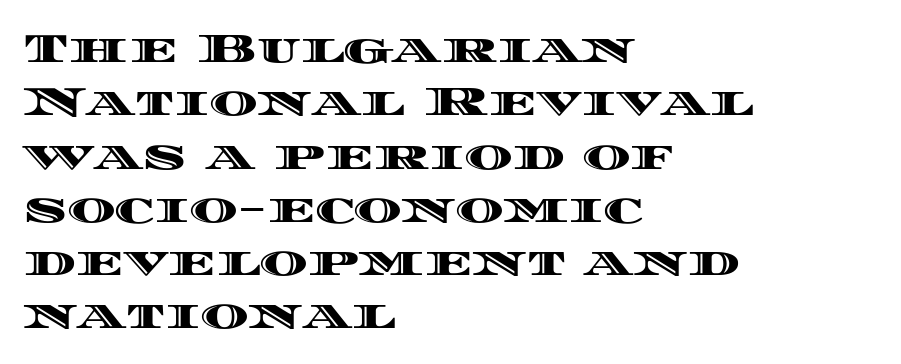
Q: Is the text italic (slanted)? A: No, it is upright.
Q: Is the text underlined? A: No.
Q: How is the paragraph aligned? A: Left-aligned.
Q: Is the spacing between letters normal or unusually wide? A: Normal.
Q: Is the spacing between lines tight, normal or loose? A: Normal.
Q: Width (condensed, normal, or wide)? A: Wide.
Q: x-height? A: Large.
Q: Monospaced? A: No.
